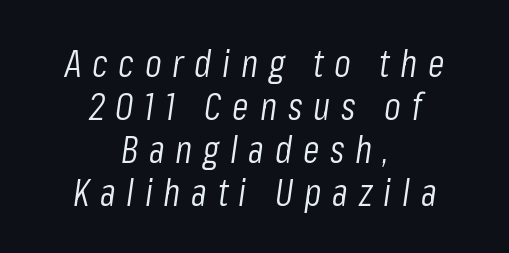
Compared with ordinary roman type, these characters are visibly tilted. Varying glyph widths throughout — classic text-font behaviour. The space beneath each line is pristine and unruled. Vertical spacing — tight. The characters are drawn with everyday or finer stroke widths.
